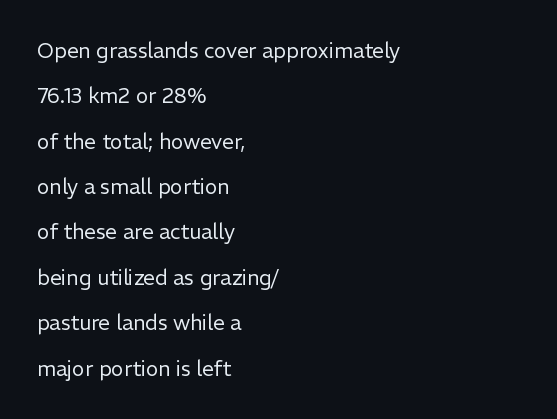
Heft: none added — not bold. Successive baselines arrive slowly, with a big drop between each. In terms of posture, this sample is upright. The rendering keeps characters at their native spacing. Left-aligned paragraph, ragged on the right.
